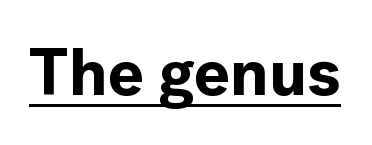
Q: Is the text bold? A: Yes.
Q: Is the text italic (slanted)? A: No, it is upright.
Q: Is the typeface a serif or a sans-serif typeface? A: Sans-serif.
Q: Is the text underlined? A: Yes.
Q: Is the spacing between letters normal or unusually wide? A: Normal.
Q: Width (condensed, normal, or wide)? A: Normal.
Q: x-height? A: Medium.
Q: Monospaced? A: No.
